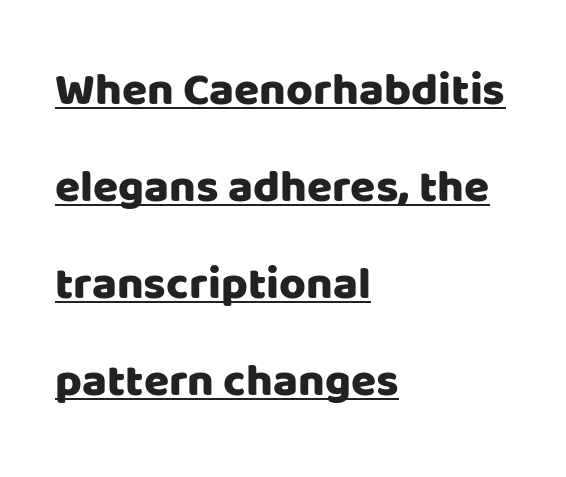
The typeface chosen for these lines omits serifs. In CSS terms this would be text-align: left. The passage shown is underscored from start to finish. Proportional: the letters do not fall into vertical columns.
